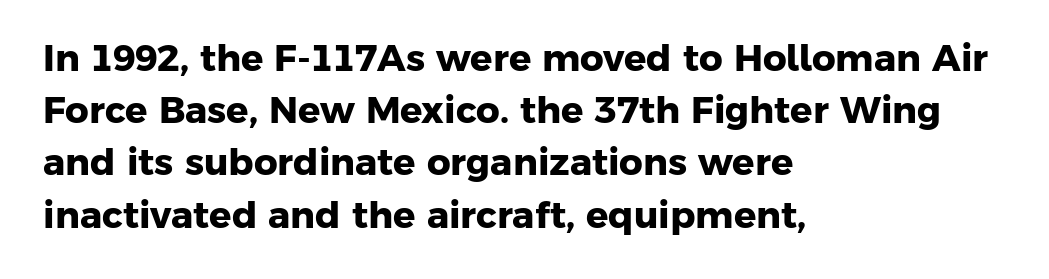
The image shows 37 px heavy sans-serif type; set left-aligned, normal line spacing (1.41x), normal letter spacing, not underlined; low stroke contrast and a medium x-height.
